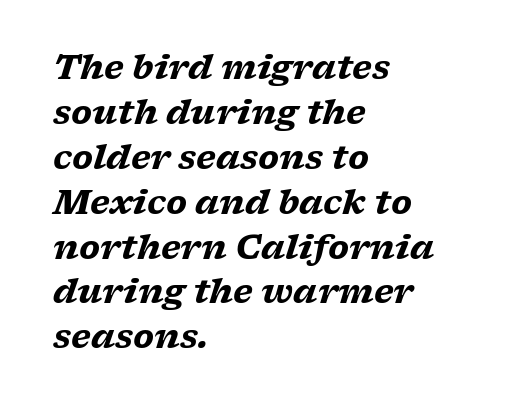
Q: Is the text bold? A: Yes.
Q: Is the text italic (slanted)? A: Yes, it leans right by about 17 degrees.
Q: Is the typeface a serif or a sans-serif typeface? A: Serif.
Q: Is the text underlined? A: No.
Q: How is the paragraph aligned? A: Left-aligned.
Q: Is the spacing between letters normal or unusually wide? A: Normal.
Q: Is the spacing between lines tight, normal or loose? A: Normal.
Q: Width (condensed, normal, or wide)? A: Wide.
Q: Stroke contrast? A: Low.
Q: x-height? A: Medium.
Q: Monospaced? A: No.
